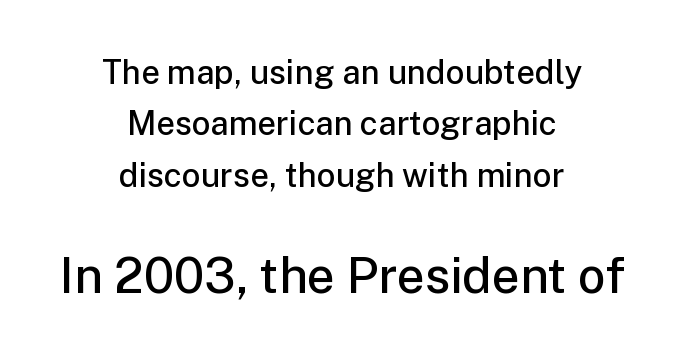
Q: Is the text bold? A: Semi-bold.
Q: Is the text italic (slanted)? A: No, it is upright.
Q: Is the typeface a serif or a sans-serif typeface? A: Sans-serif.
Q: Is the text underlined? A: No.
Q: How is the paragraph aligned? A: Centered.
Q: Is the spacing between letters normal or unusually wide? A: Normal.
Q: Is the spacing between lines tight, normal or loose? A: Normal.
Q: Which block of text is set in a larger size, the first (top) or the second (bottom)? A: The second (bottom) one.
Q: Width (condensed, normal, or wide)? A: Normal.
Q: Stroke contrast? A: Low.
Q: x-height? A: Medium.
Q: Monospaced? A: No.
